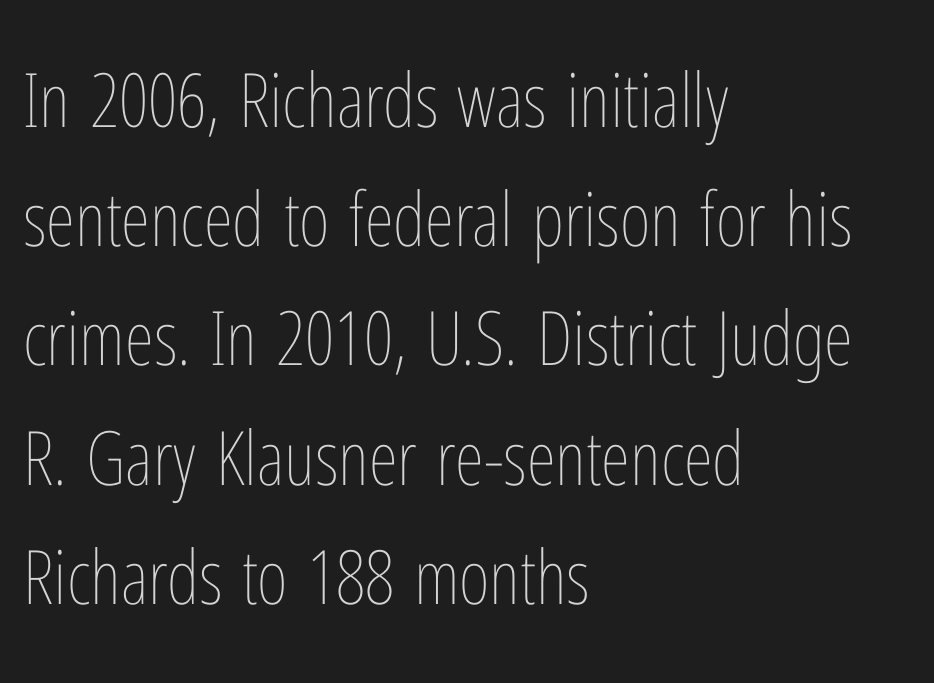
{"italic": "no", "bold": "no", "weight": "thin", "width": "condensed", "stroke_contrast": "low", "x_height": "medium", "monospaced": "no", "underline": "no", "align": "left", "line_spacing": "normal", "line_spacing_ratio": 1.59, "letter_spacing": "normal", "letter_spacing_em": 0.0, "glyph_px": 75}
